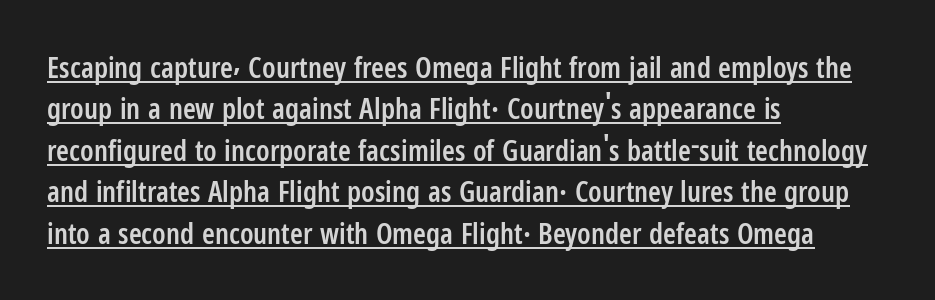
The image shows 29 px semibold, condensed sans-serif type, upright; set left-aligned, normal line spacing (1.43x), normal letter spacing, underlined; low stroke contrast and a medium x-height.
